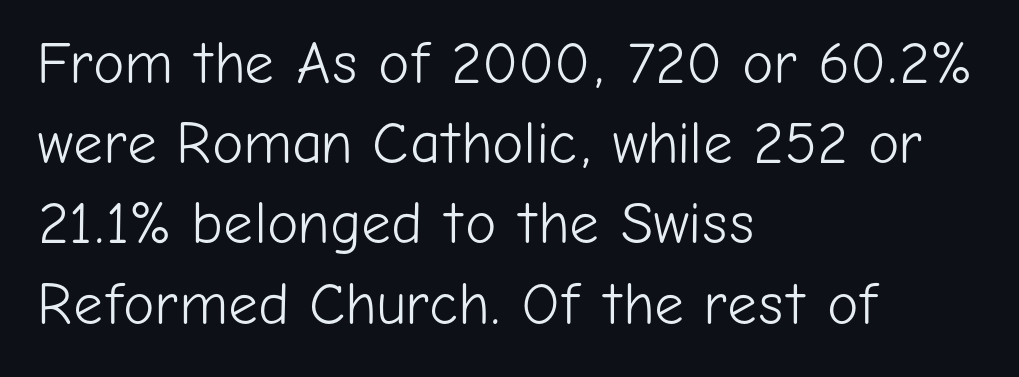
Glance below the letters and you will spot only blank space. Does the lettering tilt? It doesn't — this is upright. Visually the block forms a straight wall on the left and a jagged coastline on the right. This sample uses plain, unmodified letter spacing.
